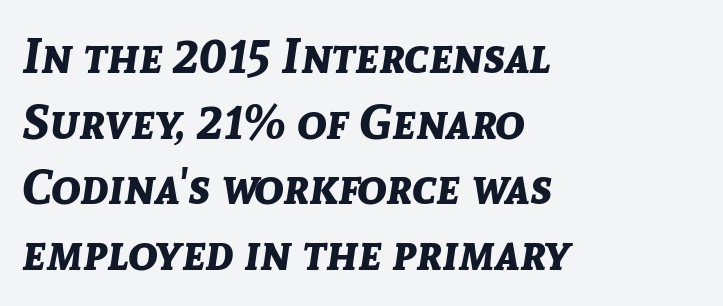
Q: Is the text bold? A: Yes.
Q: Is the text italic (slanted)? A: Yes, it leans right by about 8 degrees.
Q: Is the text underlined? A: No.
Q: How is the paragraph aligned? A: Left-aligned.
Q: Is the spacing between letters normal or unusually wide? A: Normal.
Q: Is the spacing between lines tight, normal or loose? A: Normal.
Q: Width (condensed, normal, or wide)? A: Normal.
Q: Stroke contrast? A: Low.
Q: x-height? A: Medium.
Q: Monospaced? A: No.
